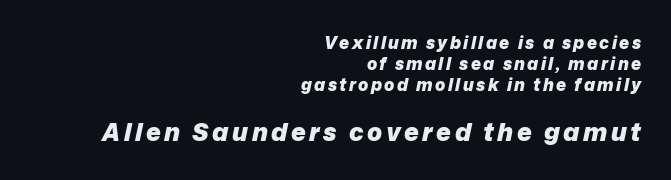
The image shows 25 px bold type, italic (leaning right); set right-aligned, line spacing 1.24x, not underlined; the second (bottom) block is 1.47x larger.
